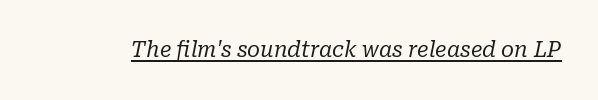
{"italic": "yes", "lean": "right", "slant_degrees": 10, "bold": "no", "underline": "yes", "letter_spacing": "normal", "letter_spacing_em": 0.0, "glyph_px": 21}
